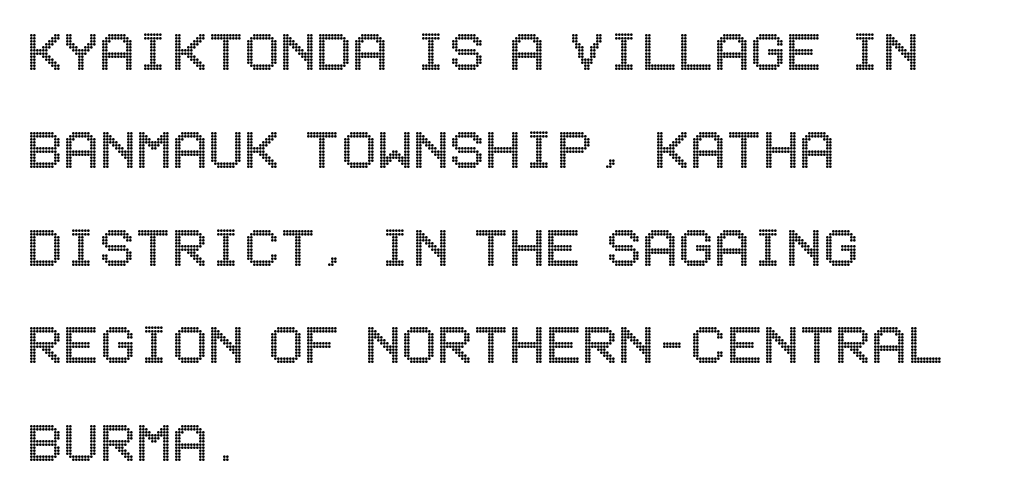
Q: Is the text italic (slanted)? A: No, it is upright.
Q: Is the text underlined? A: No.
Q: How is the paragraph aligned? A: Left-aligned.
Q: Is the spacing between letters normal or unusually wide? A: Normal.
Q: Is the spacing between lines tight, normal or loose? A: Normal.
Q: Width (condensed, normal, or wide)? A: Condensed.
Q: x-height? A: Large.
